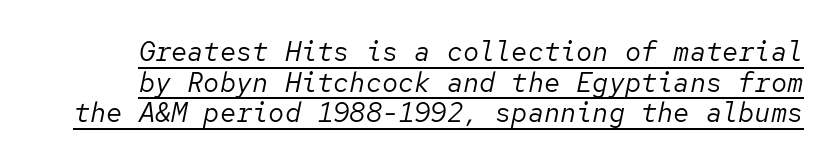
The image shows 27 px text type, italic (leaning right); set tight line spacing (1.13x), normal letter spacing, underlined.
